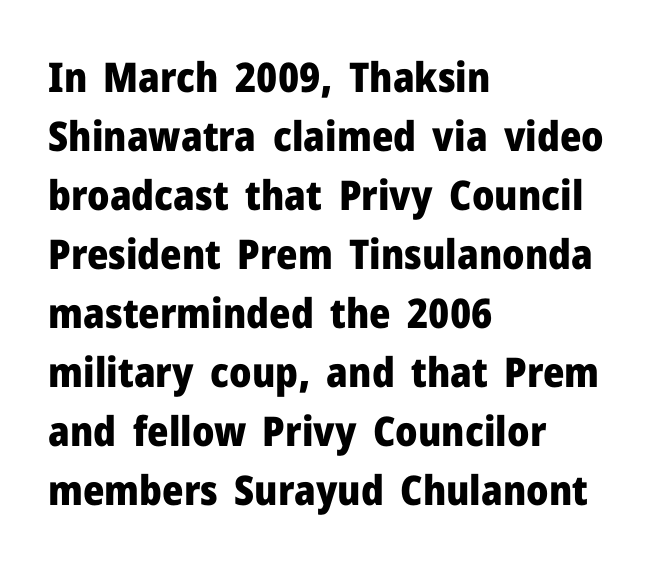
{"serif": "no", "italic": "no", "bold": "yes", "weight": "heavy", "width": "normal", "stroke_contrast": "low", "x_height": "medium", "monospaced": "no", "underline": "no", "align": "left", "line_spacing": "normal", "line_spacing_ratio": 1.44, "letter_spacing": "normal", "letter_spacing_em": 0.0, "glyph_px": 41}
